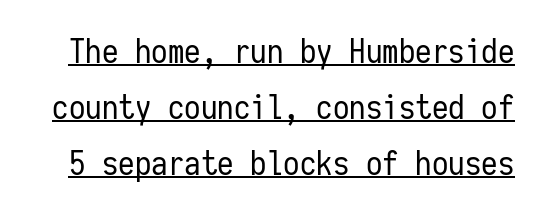
Q: Is the text bold? A: No.
Q: Is the text italic (slanted)? A: No, it is upright.
Q: Is the typeface a serif or a sans-serif typeface? A: Sans-serif.
Q: Is the text underlined? A: Yes.
Q: Is the spacing between letters normal or unusually wide? A: Normal.
Q: Is the spacing between lines tight, normal or loose? A: Normal.
Q: Width (condensed, normal, or wide)? A: Condensed.
Q: Stroke contrast? A: Low.
Q: x-height? A: Medium.
Q: Monospaced? A: Yes.
